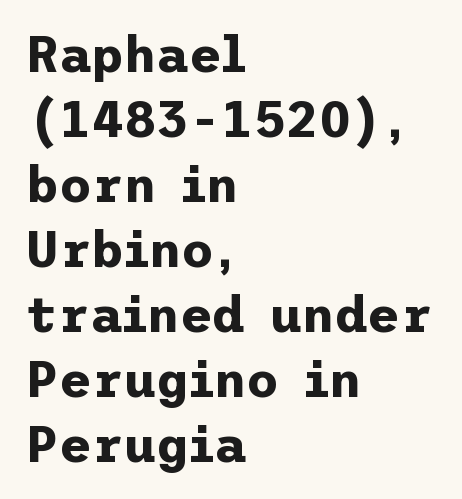
Style check: upright. Notice how the passage keeps a crisp vertical edge on the left only. These lines sit exactly where default settings would place them. Caption: standard tracking, unaltered. Chunky letters — that's bold for sure.
